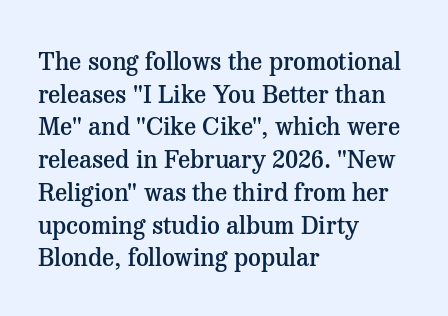
Short and long lines alike share a common starting point at left. Notice how the stems are strictly vertical — no italics here. Default kerning and tracking; the words read as compact shapes. Typesetter's note: demi weight, one step under bold.
